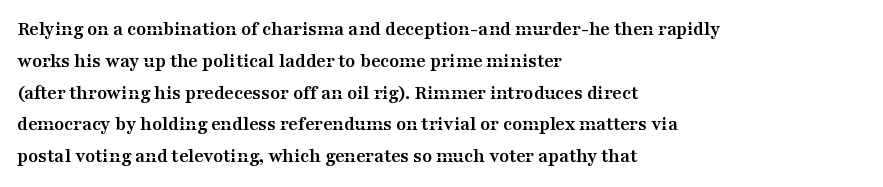
{"italic": "no", "bold": "yes", "underline": "no", "align": "left", "line_spacing": "normal", "line_spacing_ratio": 1.59, "letter_spacing": "normal", "letter_spacing_em": 0.0, "glyph_px": 20}
